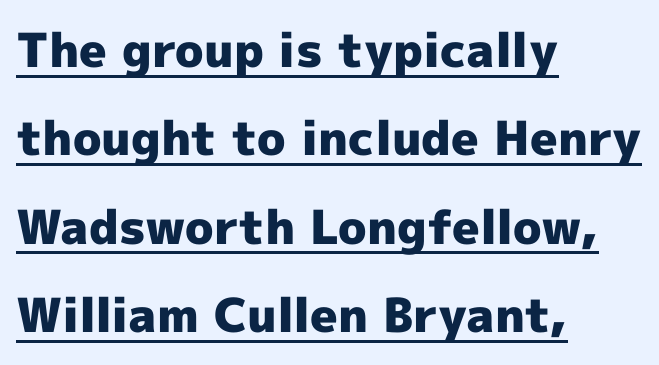
Q: Is the text bold? A: Yes.
Q: Is the text italic (slanted)? A: No, it is upright.
Q: Is the typeface a serif or a sans-serif typeface? A: Sans-serif.
Q: Is the text underlined? A: Yes.
Q: How is the paragraph aligned? A: Left-aligned.
Q: Is the spacing between letters normal or unusually wide? A: Normal.
Q: Width (condensed, normal, or wide)? A: Normal.
Q: x-height? A: Medium.
Q: Monospaced? A: No.
